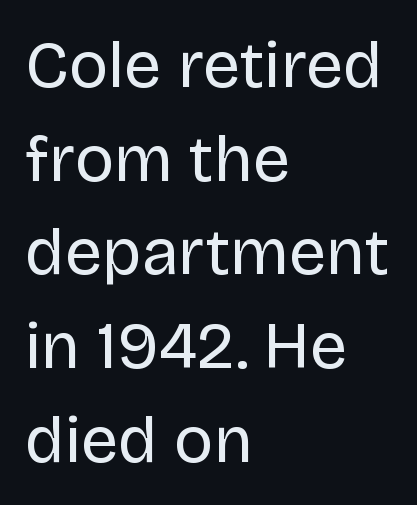
Vertical stems look standard width or narrower in stroke. Check under the words: just untouched page. Serifs: no, the terminals of the letterforms are clean. One glance says typical: line gaps are just what's usual. Which margin do the lines hug? The left one — the right edge is uneven. Is there any slant? The stems are plumb.
